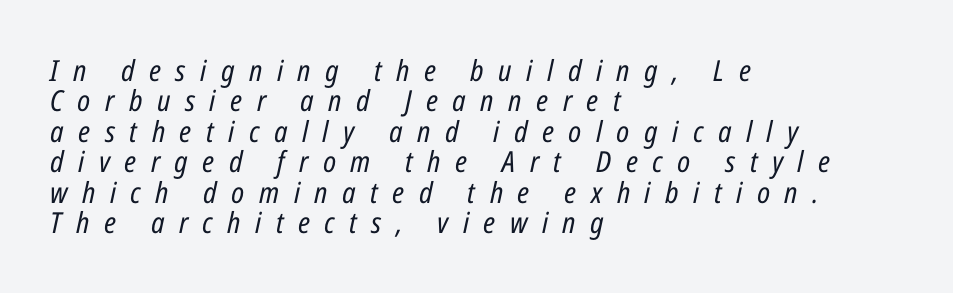
Q: Is the text bold? A: No.
Q: Is the text italic (slanted)? A: Yes, it leans right by about 12 degrees.
Q: Is the text underlined? A: No.
Q: How is the paragraph aligned? A: Left-aligned.
Q: Is the spacing between letters normal or unusually wide? A: Unusually wide.
Q: Is the spacing between lines tight, normal or loose? A: Tight.
Q: Width (condensed, normal, or wide)? A: Condensed.
Q: Stroke contrast? A: Low.
Q: x-height? A: Medium.
Q: Monospaced? A: No.
